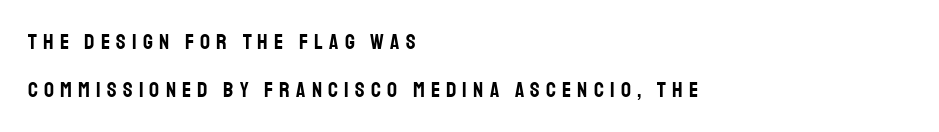
Vertical strokes here are truly vertical. Visually the block forms a straight wall on the left and a jagged coastline on the right. This sample uses expanded letter spacing, leaving extra air between glyphs. The area under the type is left untouched.
